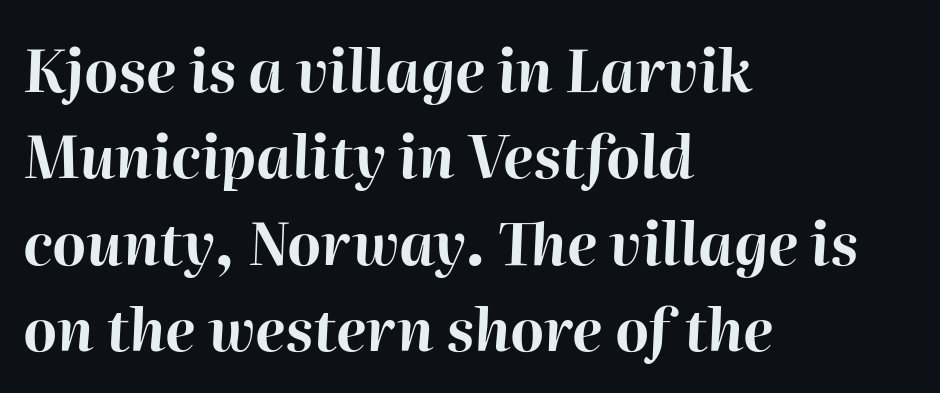
The text block is weighted toward the left margin, trailing off unevenly rightward. The face used here is rendered with its standard letterfit. A typesetter would mark this as italic. Weight check: bold — yes, fully.
